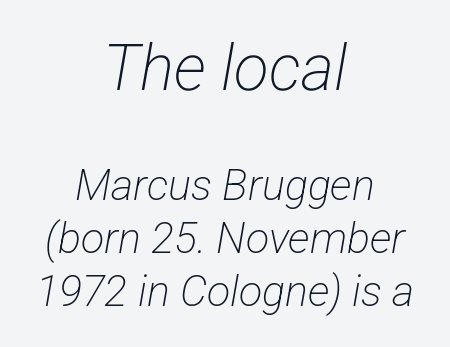
Q: Is the text bold? A: No.
Q: Is the typeface a serif or a sans-serif typeface? A: Sans-serif.
Q: Is the text underlined? A: No.
Q: How is the paragraph aligned? A: Centered.
Q: Is the spacing between letters normal or unusually wide? A: Normal.
Q: Which block of text is set in a larger size, the first (top) or the second (bottom)? A: The first (top) one.
Q: Width (condensed, normal, or wide)? A: Condensed.
Q: Stroke contrast? A: Low.
Q: x-height? A: Medium.
Q: Monospaced? A: No.
